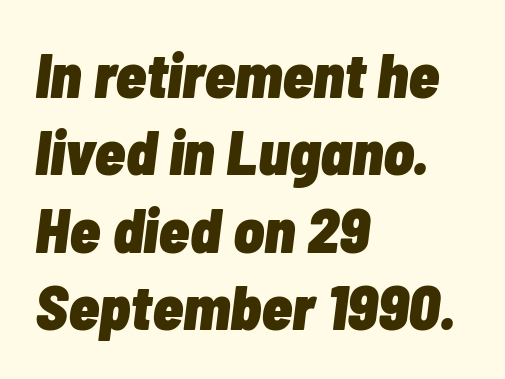
The image shows 63 px heavy, condensed type, italic (leaning right); set left-aligned, line spacing 1.23x, normal letter spacing, not underlined; low stroke contrast and a medium x-height.
